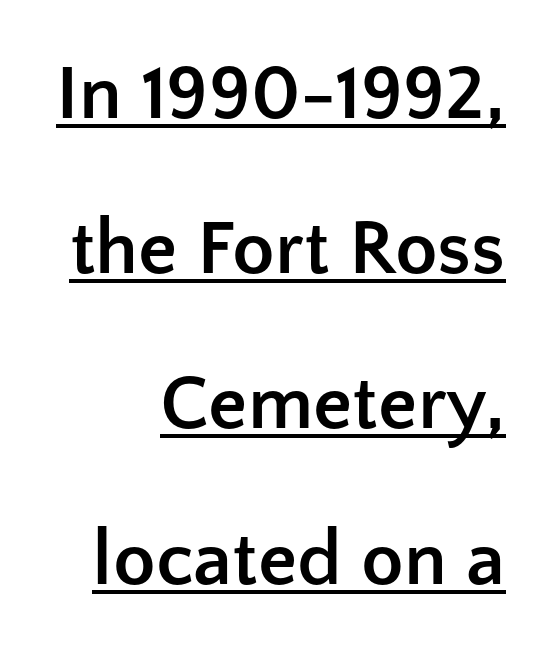
The image shows 78 px semibold sans-serif type, upright; set right-aligned, loose line spacing (1.99x), normal letter spacing, underlined; low stroke contrast and a medium x-height.
